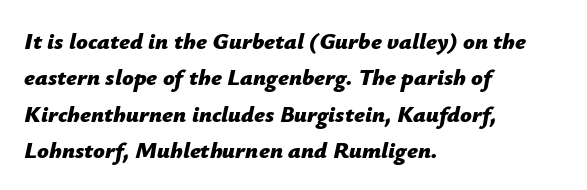
{"italic": "yes", "lean": "right", "slant_degrees": 12, "bold": "yes", "underline": "no", "align": "left", "line_spacing": "normal", "line_spacing_ratio": 1.58, "letter_spacing": "normal", "letter_spacing_em": 0.0, "glyph_px": 23}
